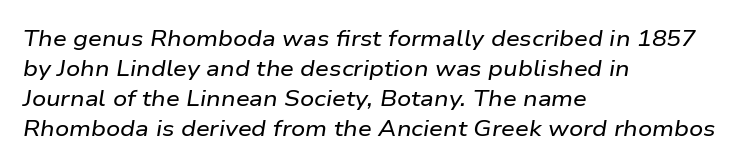
{"italic": "yes", "lean": "right", "slant_degrees": 9, "underline": "no", "align": "left", "line_spacing": "normal", "line_spacing_ratio": 1.37, "letter_spacing": "normal", "letter_spacing_em": 0.0, "glyph_px": 22}
